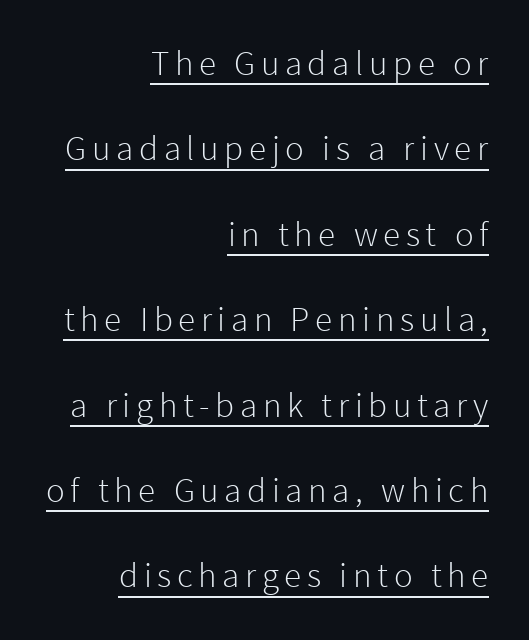
The type family on display is of the sans-serif kind. Character widths vary here, with narrow letters taking less room than wide ones. Does a line run under the words? Yes, clearly. Every character sits straight up, as roman type does. Each stroke keeps to a modest, everyday thickness or less. Horizontal alignment here is rightward, an uncommon choice for prose.
